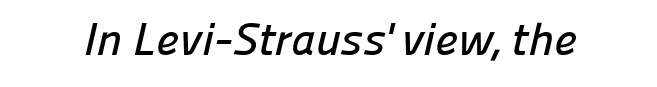
Stroke terminals: plain, sans-serif. Standard letterfit; no display-style spreading of the glyphs. Think of a printed novel: that variable character pitch is what you see here. Each row of text sits above clean, open space.
